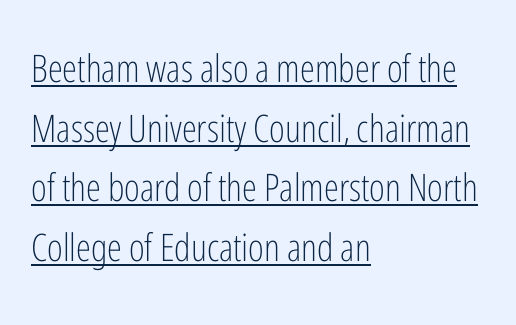
Q: Is the text bold? A: No.
Q: Is the text italic (slanted)? A: No, it is upright.
Q: Is the typeface a serif or a sans-serif typeface? A: Sans-serif.
Q: Is the text underlined? A: Yes.
Q: How is the paragraph aligned? A: Left-aligned.
Q: Is the spacing between letters normal or unusually wide? A: Normal.
Q: Is the spacing between lines tight, normal or loose? A: Normal.
Q: Width (condensed, normal, or wide)? A: Condensed.
Q: Stroke contrast? A: Low.
Q: x-height? A: Medium.
Q: Monospaced? A: No.
